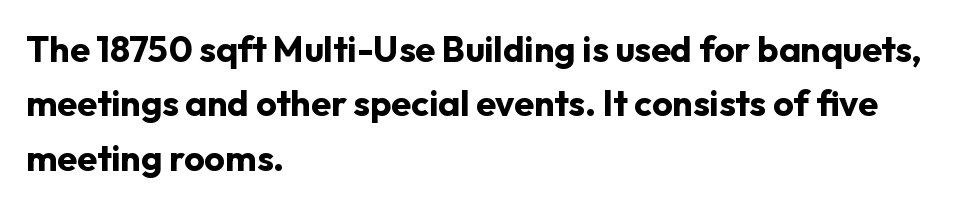
{"serif": "no", "italic": "no", "bold": "yes", "weight": "bold", "width": "normal", "stroke_contrast": "low", "x_height": "medium", "monospaced": "no", "underline": "no", "align": "left", "line_spacing": "normal", "line_spacing_ratio": 1.51, "letter_spacing": "normal", "letter_spacing_em": 0.0, "glyph_px": 36}
